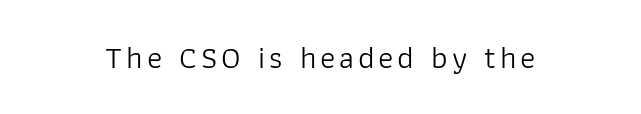
The image shows 32 px light sans-serif type, upright; set centered, not underlined; low stroke contrast and a medium x-height.
